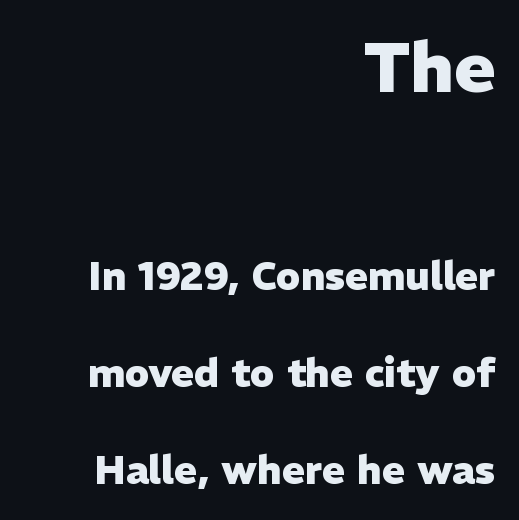
The image shows 69 px heavy sans-serif type, upright; set right-aligned, loose line spacing (2.49x), normal letter spacing, not underlined; the first (top) block is 1.77x larger; low stroke contrast and a medium x-height.
